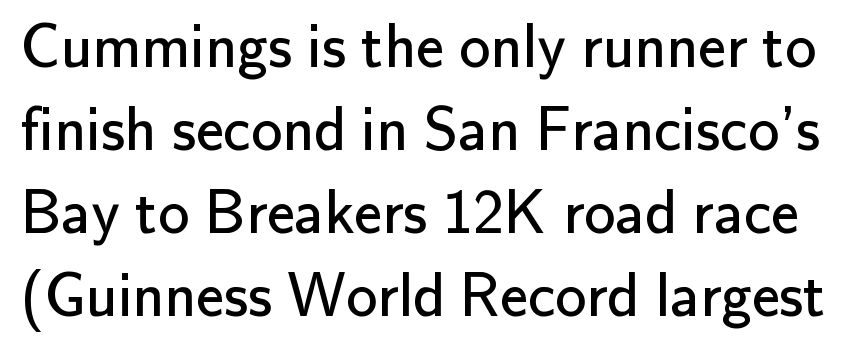
{"serif": "no", "italic": "no", "bold": "no", "weight": "regular", "width": "normal", "stroke_contrast": "low", "x_height": "small", "monospaced": "no", "underline": "no", "line_spacing": "normal", "line_spacing_ratio": 1.34, "letter_spacing": "normal", "letter_spacing_em": 0.0, "glyph_px": 62}
